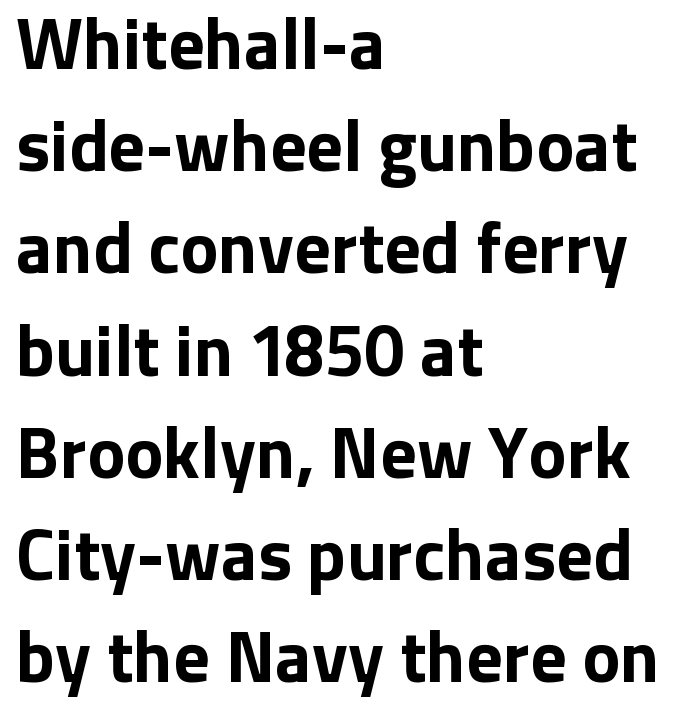
Spacing between characters is what you'd get straight out of the box. Teacher's note: observe the even left margin — that is flush-left alignment. Glance below the letters and you will spot only blank space. Pretty heavy lettering here — definitely bold. Character widths vary here, with narrow letters taking less room than wide ones.
